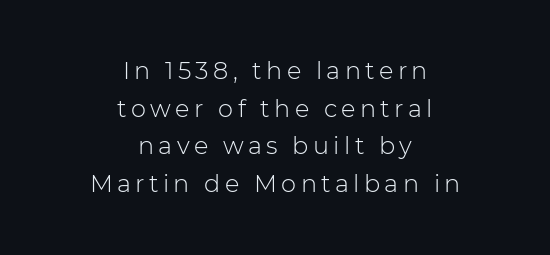
The image shows 24 px text type, upright; set centered, normal line spacing (1.57x), not underlined.
